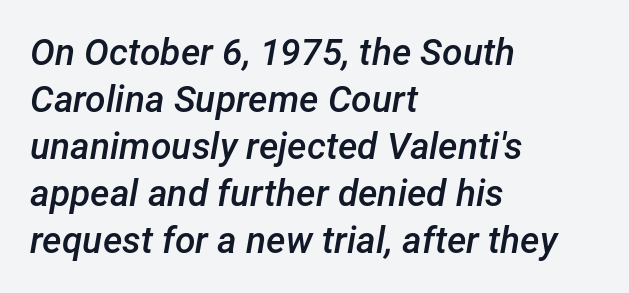
{"italic": "yes", "lean": "right", "slant_degrees": 12, "bold": "semi", "weight": "semibold", "width": "normal", "stroke_contrast": "low", "x_height": "medium", "monospaced": "no", "underline": "no", "align": "left", "line_spacing": "normal", "line_spacing_ratio": 1.27, "letter_spacing": "normal", "letter_spacing_em": 0.0, "glyph_px": 37}
